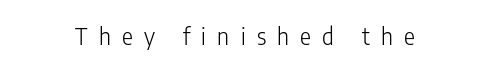
The image shows 23 px text type, upright; set unusually wide letter spacing (+0.49 em), not underlined.
